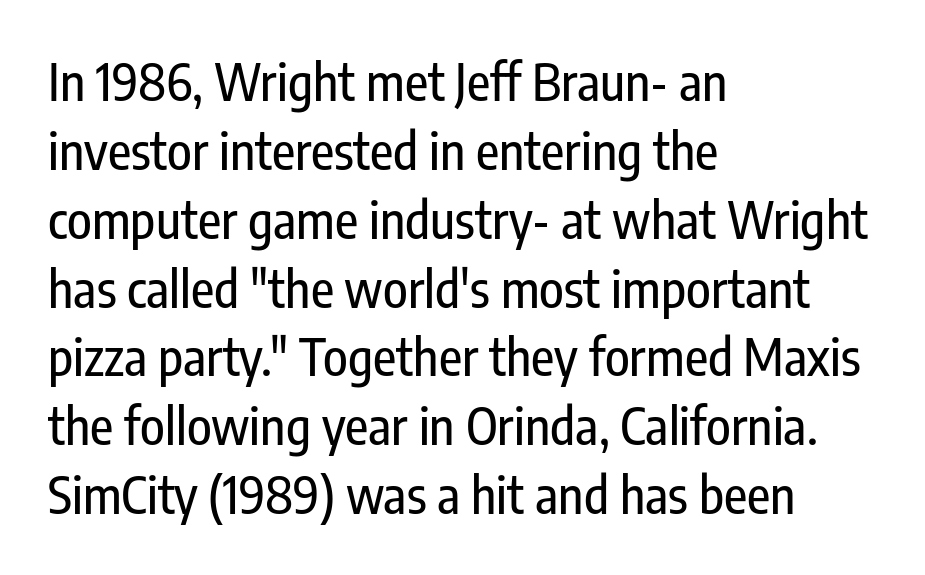
The specimen reads as upright at a glance. Nothing unusual about the tracking: characters are spaced as the font intends. Varying glyph widths throughout — classic text-font behaviour. If you drew a ruler down the left edge, every line would touch it. The words here are not underlined.
